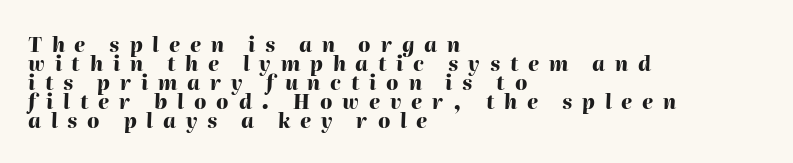
{"italic": "yes", "lean": "right", "slant_degrees": 2, "bold": "yes", "underline": "no", "align": "left", "line_spacing": "tight", "line_spacing_ratio": 0.95, "letter_spacing": "wide", "letter_spacing_em": 0.49, "glyph_px": 20}
